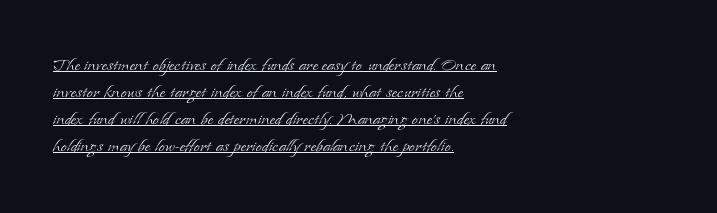
{"bold": "no", "underline": "yes", "align": "left", "line_spacing_ratio": 1.22, "letter_spacing": "normal", "letter_spacing_em": 0.0, "glyph_px": 22}
